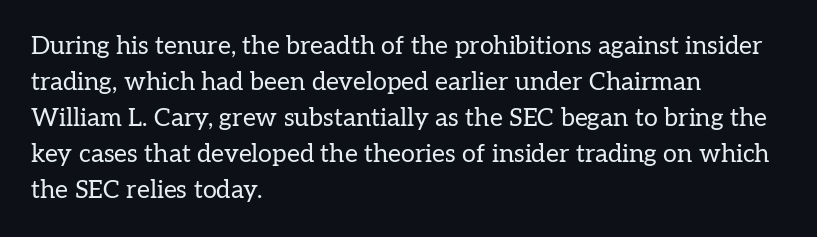
The rendering anchors every line to the left-hand side. Words appear dense and cohesive because spacing is normal. Does the leading feel generous? No, just average. A quiet, ordinary-to-light weight characterises the typeface.
